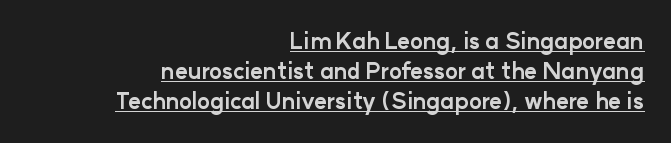
Does the leading feel generous? No, just average. If you drew a ruler down the right edge, every line would touch it. Weight check: bold — yes, fully. Every word sits above its own underline. A roman cut, with each character standing at attention.
